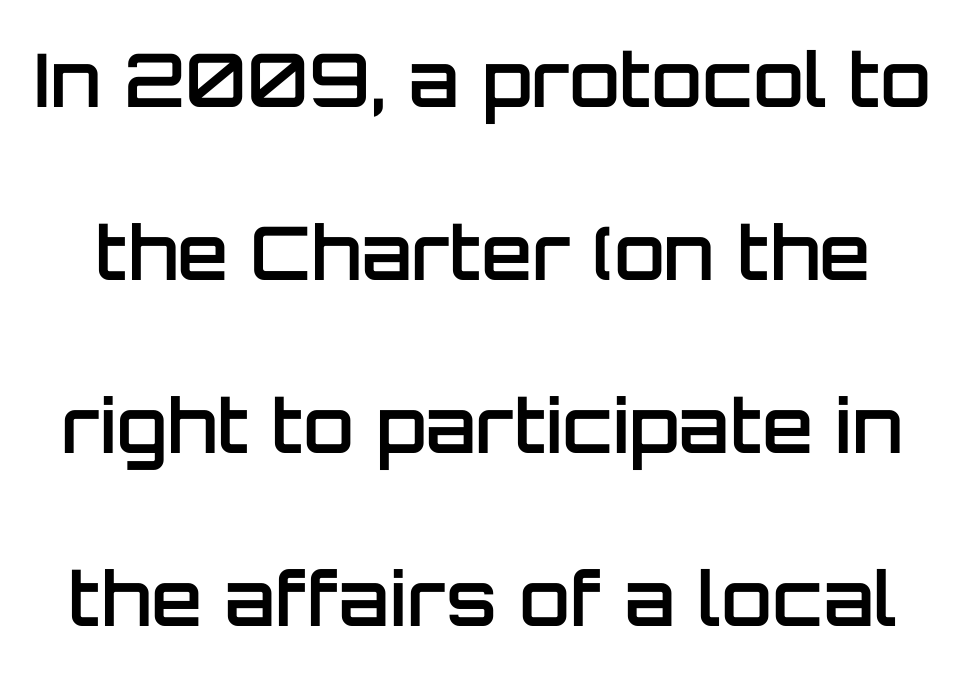
The image shows 74 px semibold sans-serif type, upright; set loose line spacing (2.34x), normal letter spacing, not underlined; low stroke contrast and a large x-height.
